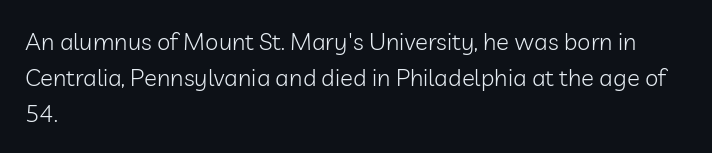
Q: Is the text bold? A: No.
Q: Is the text italic (slanted)? A: No, it is upright.
Q: Is the text underlined? A: No.
Q: How is the paragraph aligned? A: Left-aligned.
Q: Is the spacing between letters normal or unusually wide? A: Normal.
Q: Is the spacing between lines tight, normal or loose? A: Normal.
